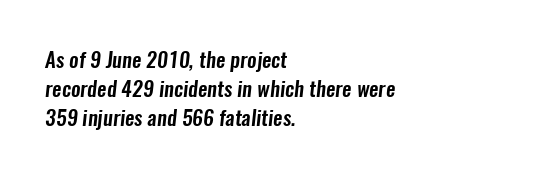
{"underline": "no", "align": "left", "line_spacing": "normal", "line_spacing_ratio": 1.39, "letter_spacing": "normal", "letter_spacing_em": 0.0, "glyph_px": 21}
